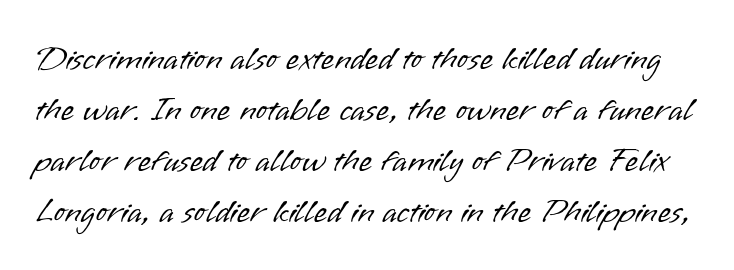
Q: Is the text bold? A: No.
Q: Is the text italic (slanted)? A: Yes.
Q: Is the typeface a serif or a sans-serif typeface? A: Sans-serif.
Q: Is the text underlined? A: No.
Q: Is the spacing between letters normal or unusually wide? A: Normal.
Q: Is the spacing between lines tight, normal or loose? A: Normal.
Q: Width (condensed, normal, or wide)? A: Normal.
Q: Stroke contrast? A: Low.
Q: x-height? A: Small.
Q: Monospaced? A: No.
